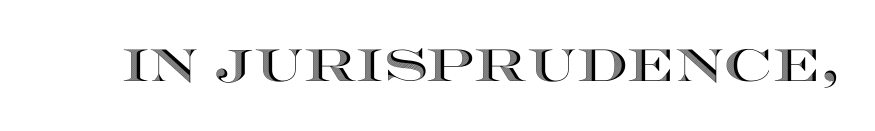
Proportional: the letters do not fall into vertical columns. Here the glyphs are tracked normally, forming tight word shapes. Italic? Not at all — the glyphs are vertical. Nobody drew a line under any word here.
